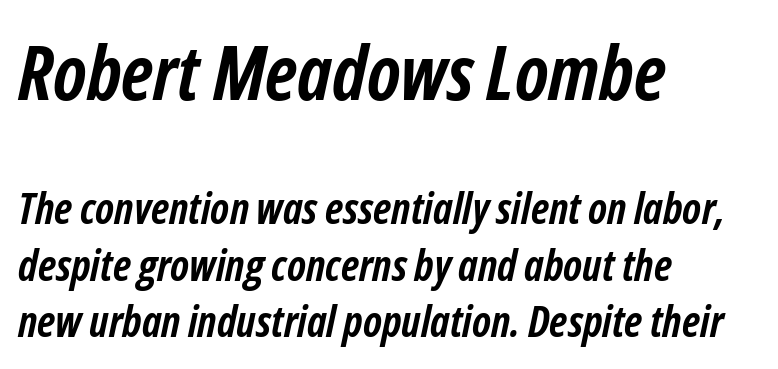
Q: Is the text bold? A: Yes.
Q: Is the text italic (slanted)? A: Yes, it leans right by about 12 degrees.
Q: Is the text underlined? A: No.
Q: How is the paragraph aligned? A: Left-aligned.
Q: Is the spacing between letters normal or unusually wide? A: Normal.
Q: Is the spacing between lines tight, normal or loose? A: Normal.
Q: Which block of text is set in a larger size, the first (top) or the second (bottom)? A: The first (top) one.
Q: Width (condensed, normal, or wide)? A: Condensed.
Q: Stroke contrast? A: Low.
Q: x-height? A: Medium.
Q: Monospaced? A: No.
